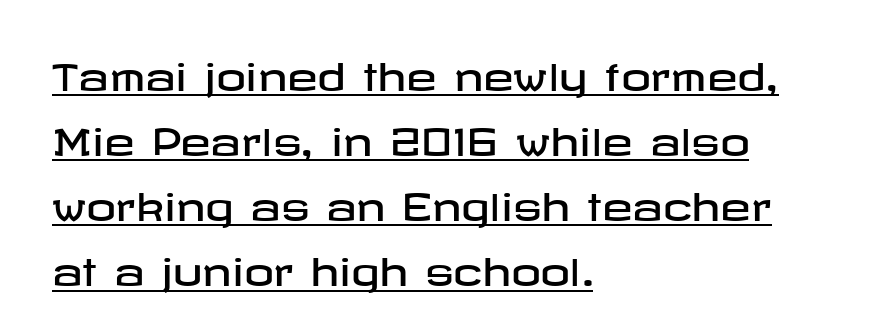
Posture: upright roman. No feet cap the strokes, marking this as sans-serif type. Line starts are locked; line ends wander. This is underlined copy, the kind a proofreader might mark for attention. Look at the tracking — it's just the regular setting, nothing added.
